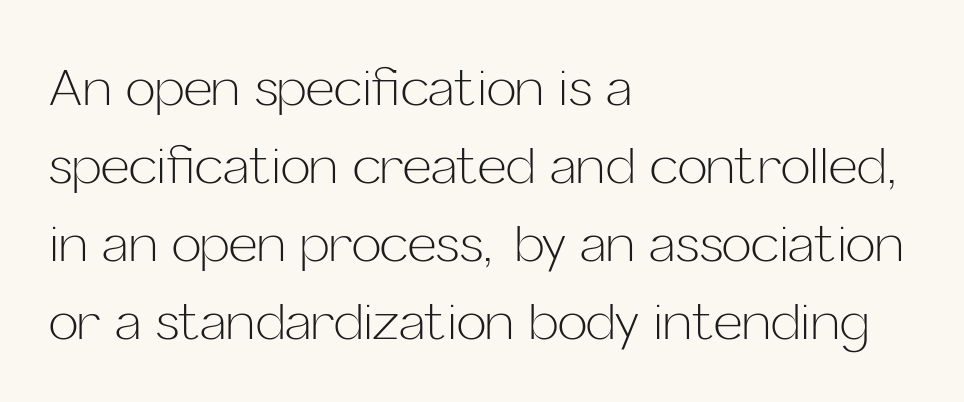
The image shows 50 px light sans-serif type, upright; set left-aligned, normal line spacing (1.56x), normal letter spacing, not underlined; low stroke contrast and a medium x-height.
